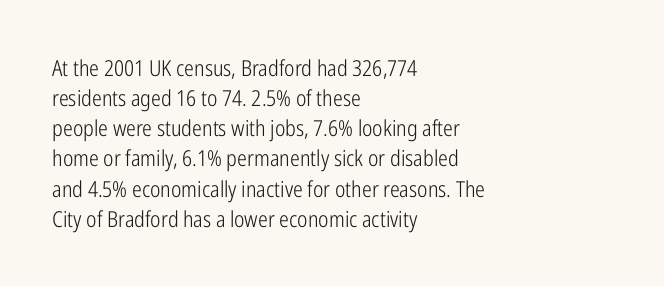
{"italic": "no", "bold": "no", "underline": "no", "align": "left", "line_spacing": "normal", "line_spacing_ratio": 1.37, "letter_spacing": "normal", "letter_spacing_em": 0.0, "glyph_px": 22}
